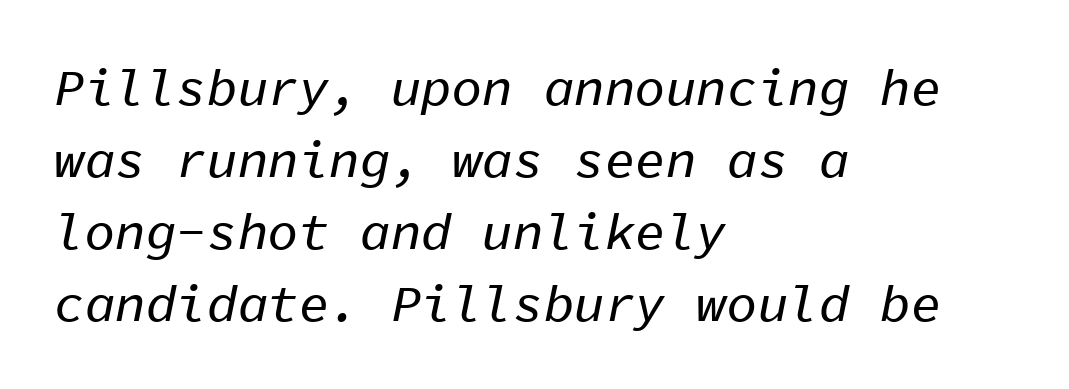
{"italic": "yes", "lean": "right", "slant_degrees": 11, "width": "normal", "stroke_contrast": "low", "x_height": "medium", "monospaced": "yes", "underline": "no", "align": "left", "line_spacing": "normal", "line_spacing_ratio": 1.41, "letter_spacing": "normal", "letter_spacing_em": 0.0, "glyph_px": 51}
